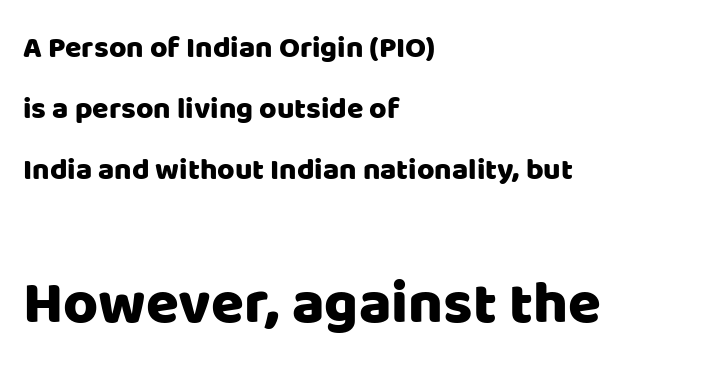
{"serif": "no", "italic": "no", "width": "normal", "stroke_contrast": "low", "x_height": "large", "monospaced": "no", "underline": "no", "align": "left", "line_spacing": "loose", "line_spacing_ratio": 2.03, "letter_spacing": "normal", "letter_spacing_em": 0.0, "larger_block": "second", "size_ratio": 2.0, "glyph_px": 60}
